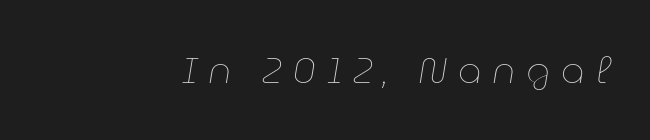
Q: Is the text bold? A: No.
Q: Is the text italic (slanted)? A: Yes, it leans right by about 9 degrees.
Q: Is the text underlined? A: No.
Q: Is the spacing between letters normal or unusually wide? A: Unusually wide.
Q: Width (condensed, normal, or wide)? A: Normal.
Q: Stroke contrast? A: Low.
Q: x-height? A: Medium.
Q: Monospaced? A: No.
